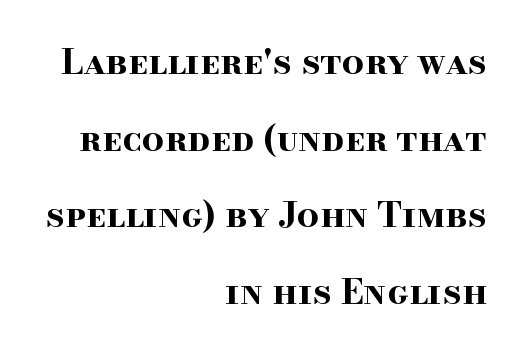
{"serif": "yes", "italic": "no", "bold": "yes", "weight": "bold", "width": "wide", "stroke_contrast": "high", "x_height": "small", "monospaced": "no", "underline": "no", "align": "right", "line_spacing": "loose", "line_spacing_ratio": 2.19, "letter_spacing": "normal", "letter_spacing_em": 0.0, "glyph_px": 35}
